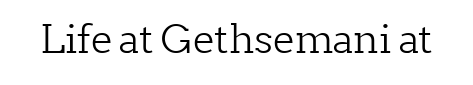
The image shows 39 px light serif type, upright; set normal letter spacing, not underlined; low stroke contrast and a medium x-height.
